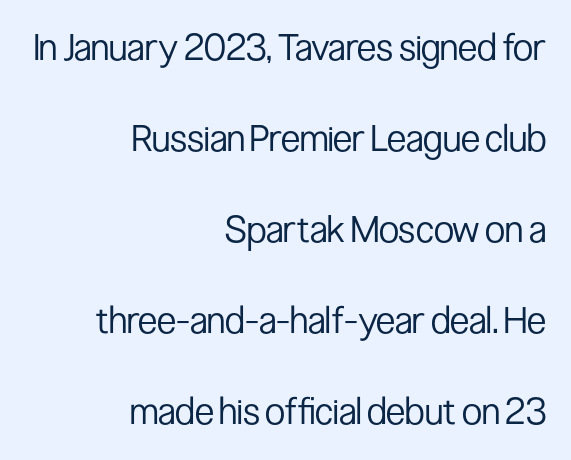
Descenders hang freely into open space. Tracking here is standard; glyphs follow each other at the usual distance. These glyphs show unthickened strokes, regular width or finer. You could not count columns in this text — the font is proportionally spaced. The rag falls on the left side of this text block.
